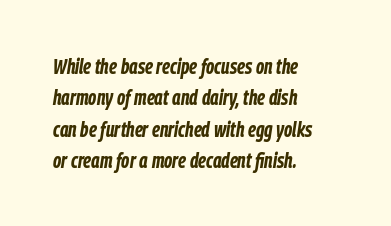
The image shows 21 px bold type, italic (leaning right); set left-aligned, normal line spacing (1.49x), normal letter spacing, not underlined.
